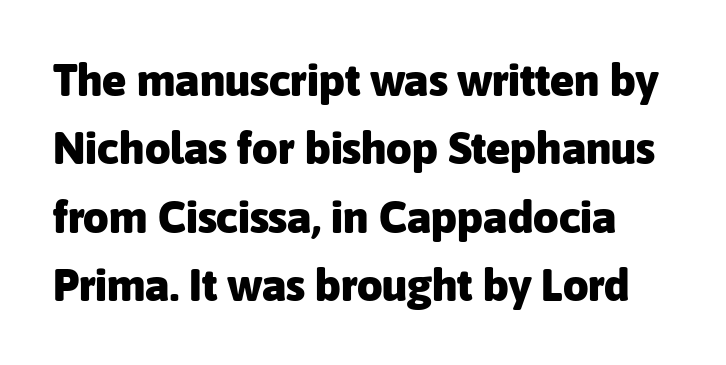
The image shows 45 px heavy sans-serif type, upright; set normal line spacing (1.52x), normal letter spacing, not underlined; low stroke contrast and a medium x-height.
